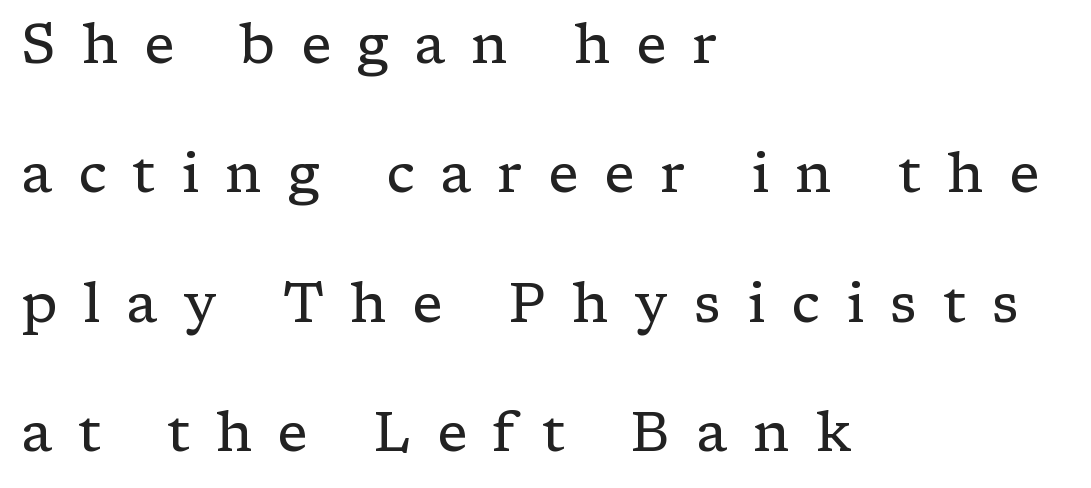
{"serif": "yes", "italic": "no", "bold": "no", "weight": "regular", "width": "normal", "stroke_contrast": "low", "x_height": "medium", "monospaced": "no", "underline": "no", "align": "left", "line_spacing": "loose", "line_spacing_ratio": 2.31, "letter_spacing": "wide", "letter_spacing_em": 0.46, "glyph_px": 56}
